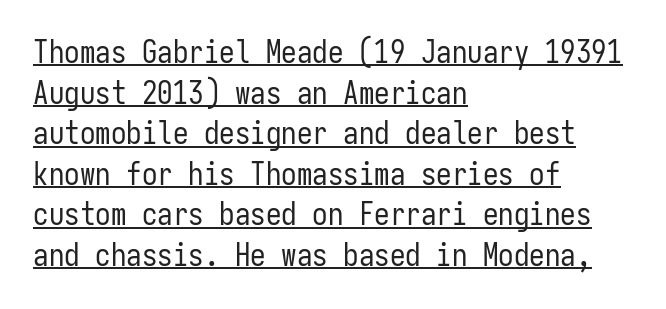
{"serif": "no", "italic": "no", "bold": "no", "weight": "regular", "width": "condensed", "stroke_contrast": "low", "x_height": "medium", "monospaced": "yes", "underline": "yes", "align": "left", "line_spacing": "normal", "line_spacing_ratio": 1.31, "letter_spacing": "normal", "letter_spacing_em": 0.0, "glyph_px": 31}
